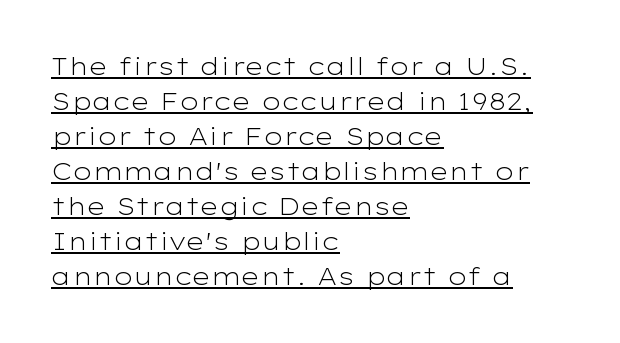
This sample uses plain, unmodified letter spacing. The block of text has a typical density, with ordinary space between rows. The face used here appears with an underline applied. Line starts are locked; line ends wander. Quick note: not italic, upright. No heavy texture on the line: the type isn't bold.
